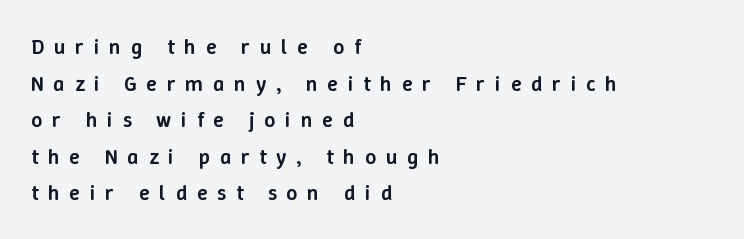
Someone cranked the tracking dial way up on this one. Caption: semibold face, moderately heavy strokes. Quick note: interline space is typical. Unmarked baselines from the first word to the last. The font's upright variant was chosen for this text.
